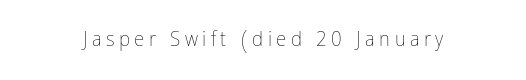
Stroke thickness stays within the range of a standard reading face or lighter. Quick note: underline off. In terms of posture, this sample is upright. In terms of letterspacing, this is a distinctly airy, spread setting.
